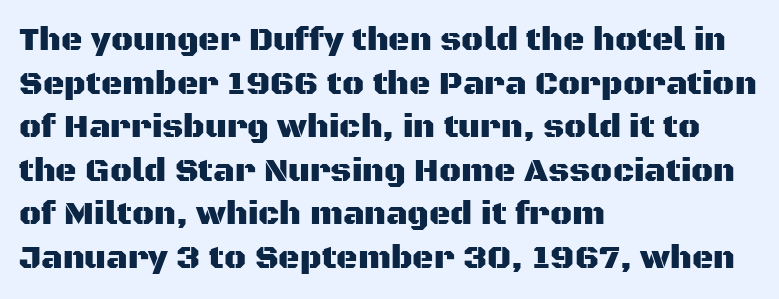
{"serif": "no", "italic": "no", "width": "normal", "stroke_contrast": "medium", "x_height": "large", "monospaced": "no", "underline": "no", "align": "left", "line_spacing": "normal", "line_spacing_ratio": 1.32, "letter_spacing": "normal", "letter_spacing_em": 0.0, "glyph_px": 33}
